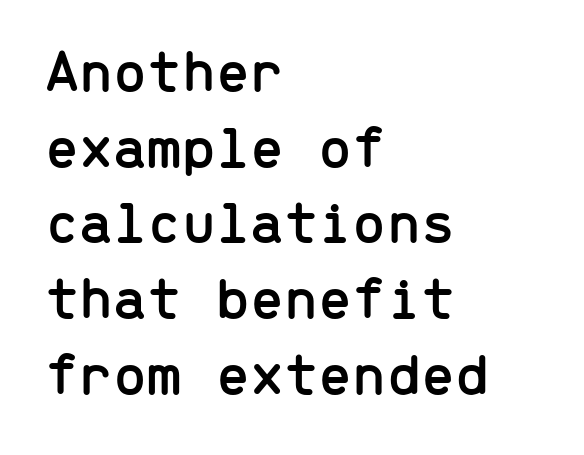
Q: Is the text italic (slanted)? A: No, it is upright.
Q: Is the typeface a serif or a sans-serif typeface? A: Sans-serif.
Q: Is the text underlined? A: No.
Q: How is the paragraph aligned? A: Left-aligned.
Q: Is the spacing between letters normal or unusually wide? A: Normal.
Q: Width (condensed, normal, or wide)? A: Normal.
Q: Stroke contrast? A: Low.
Q: x-height? A: Medium.
Q: Monospaced? A: Yes.
